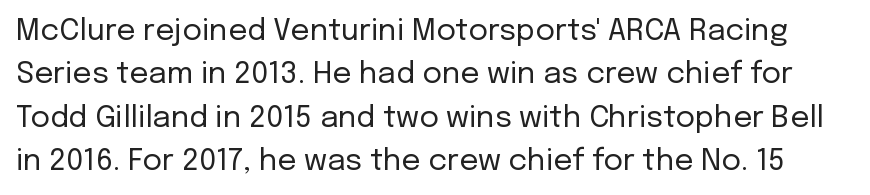
Q: Is the text bold? A: No.
Q: Is the text italic (slanted)? A: No, it is upright.
Q: Is the typeface a serif or a sans-serif typeface? A: Sans-serif.
Q: Is the text underlined? A: No.
Q: Is the spacing between letters normal or unusually wide? A: Normal.
Q: Is the spacing between lines tight, normal or loose? A: Normal.
Q: Width (condensed, normal, or wide)? A: Normal.
Q: Stroke contrast? A: Low.
Q: x-height? A: Medium.
Q: Monospaced? A: No.
